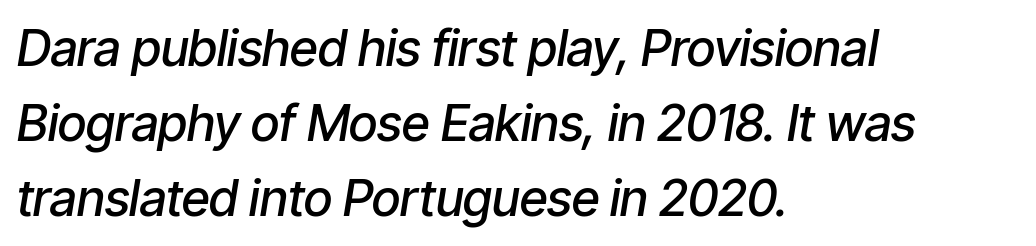
Default kerning and tracking; the words read as compact shapes. Descenders hang freely into open space. These lines are set flush left with a ragged right edge. The specimen reads as italic at a glance. Here the designer chose a conventional face with non-uniform glyph widths. The designer left line spacing at the default.
